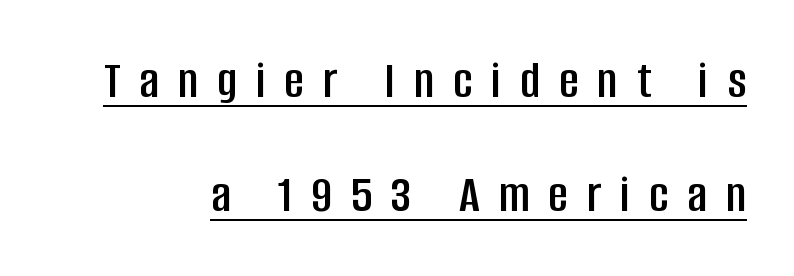
The image shows 54 px condensed sans-serif type, upright; set loose line spacing (2.11x), unusually wide letter spacing (+0.35 em), underlined; low stroke contrast and a large x-height.
